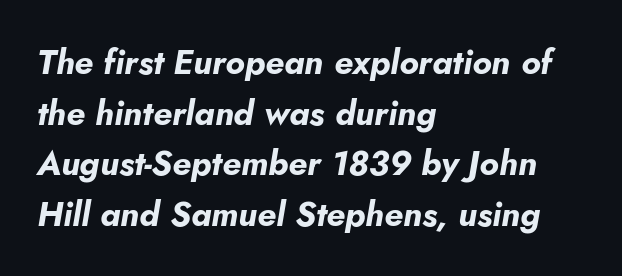
{"italic": "yes", "lean": "right", "slant_degrees": 5, "bold": "yes", "weight": "bold", "width": "normal", "stroke_contrast": "low", "x_height": "small", "monospaced": "no", "underline": "no", "align": "left", "line_spacing": "normal", "line_spacing_ratio": 1.49, "letter_spacing": "normal", "letter_spacing_em": 0.0, "glyph_px": 34}
